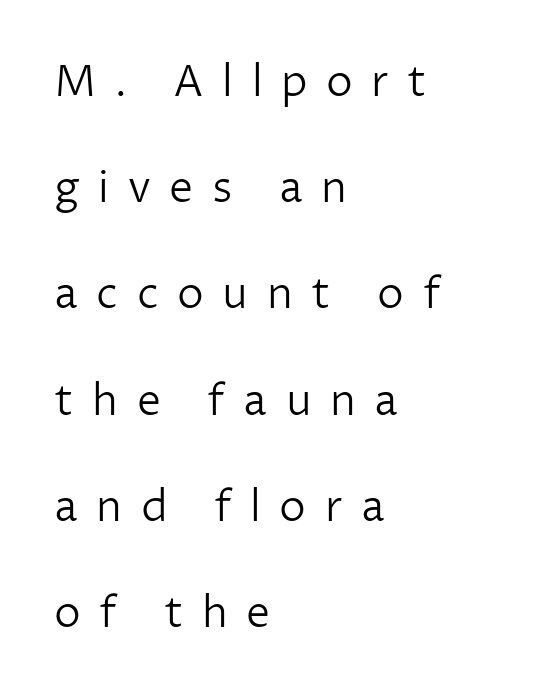
Q: Is the text bold? A: No.
Q: Is the text italic (slanted)? A: No, it is upright.
Q: Is the typeface a serif or a sans-serif typeface? A: Sans-serif.
Q: Is the text underlined? A: No.
Q: How is the paragraph aligned? A: Left-aligned.
Q: Is the spacing between letters normal or unusually wide? A: Unusually wide.
Q: Is the spacing between lines tight, normal or loose? A: Loose.
Q: Width (condensed, normal, or wide)? A: Normal.
Q: Stroke contrast? A: Low.
Q: x-height? A: Medium.
Q: Monospaced? A: No.
